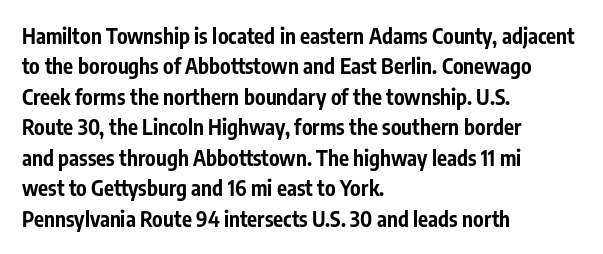
The image shows 21 px bold type, upright; set left-aligned, normal line spacing (1.45x), normal letter spacing, not underlined.
